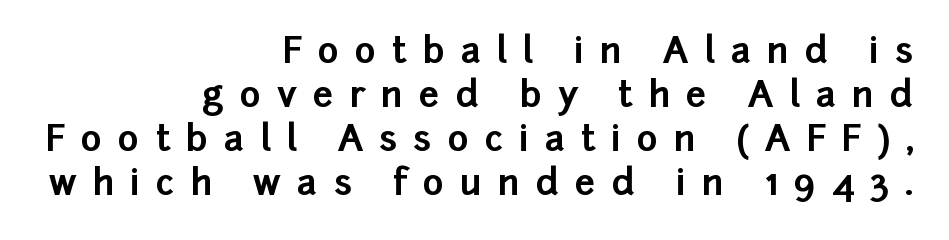
{"serif": "no", "italic": "no", "bold": "yes", "weight": "bold", "width": "normal", "stroke_contrast": "low", "x_height": "medium", "monospaced": "no", "underline": "no", "align": "right", "line_spacing_ratio": 1.22, "letter_spacing": "wide", "letter_spacing_em": 0.44, "glyph_px": 36}
